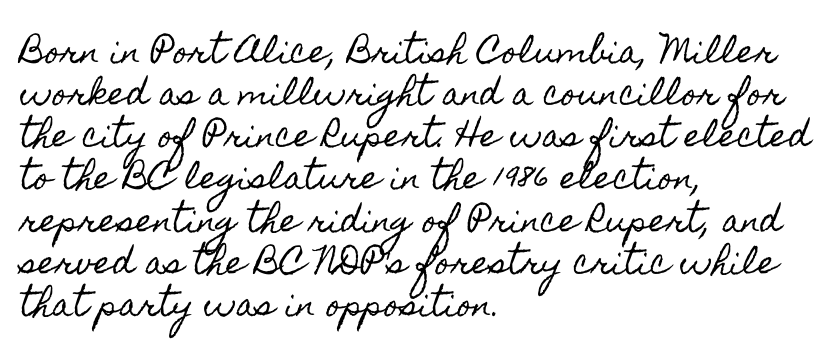
The image shows 31 px condensed type; set left-aligned, normal line spacing (1.36x), normal letter spacing, not underlined; a small x-height.
